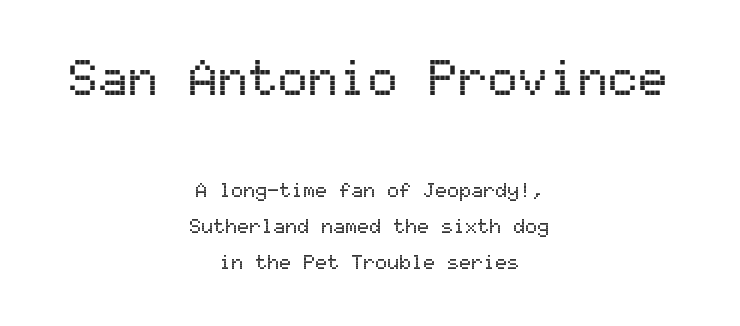
The image shows 50 px sans-serif type, upright, monospaced; set centered, line spacing 1.79x, normal letter spacing, not underlined; the first (top) block is 2.5x larger; medium stroke contrast and a medium x-height.
